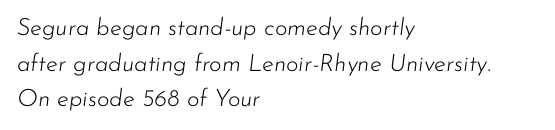
Q: Is the text bold? A: No.
Q: Is the text italic (slanted)? A: Yes, it leans right by about 7 degrees.
Q: Is the text underlined? A: No.
Q: How is the paragraph aligned? A: Left-aligned.
Q: Is the spacing between letters normal or unusually wide? A: Normal.
Q: Is the spacing between lines tight, normal or loose? A: Normal.
